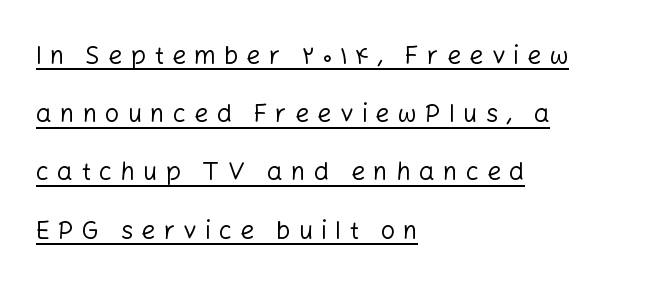
The image shows 25 px text type, upright; set left-aligned, loose line spacing (2.33x), unusually wide letter spacing (+0.32 em), underlined.
